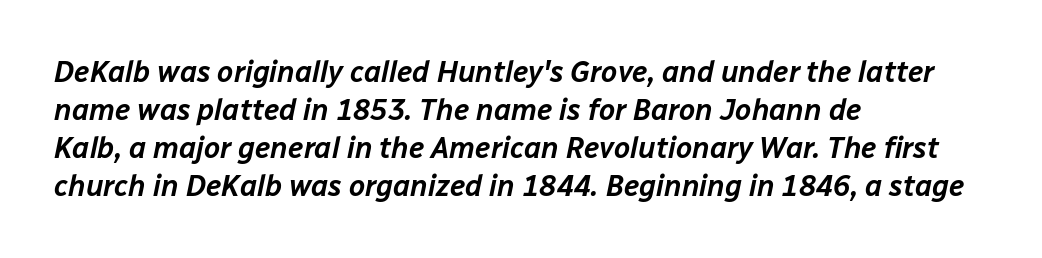
{"italic": "yes", "lean": "right", "slant_degrees": 12, "width": "normal", "stroke_contrast": "low", "x_height": "medium", "monospaced": "no", "underline": "no", "align": "left", "line_spacing": "normal", "line_spacing_ratio": 1.31, "letter_spacing": "normal", "letter_spacing_em": 0.0, "glyph_px": 29}
